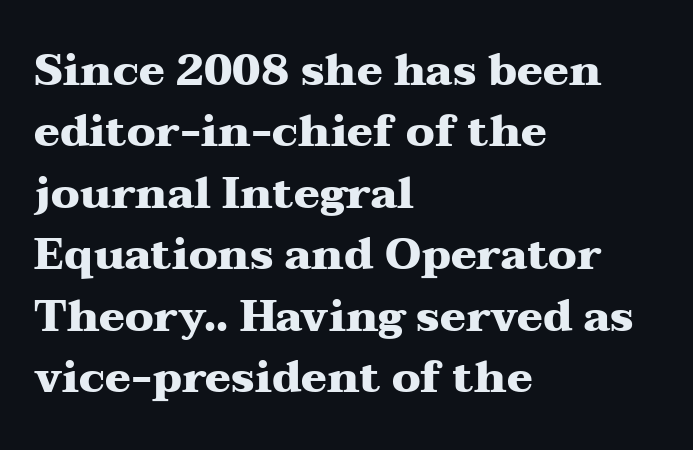
The image shows 43 px heavy, wide serif type, upright; set left-aligned, normal line spacing (1.43x), normal letter spacing, not underlined; medium stroke contrast and a medium x-height.
